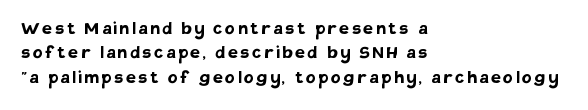
{"italic": "no", "bold": "yes", "underline": "no", "align": "left", "line_spacing": "tight", "line_spacing_ratio": 1.11, "glyph_px": 22}
